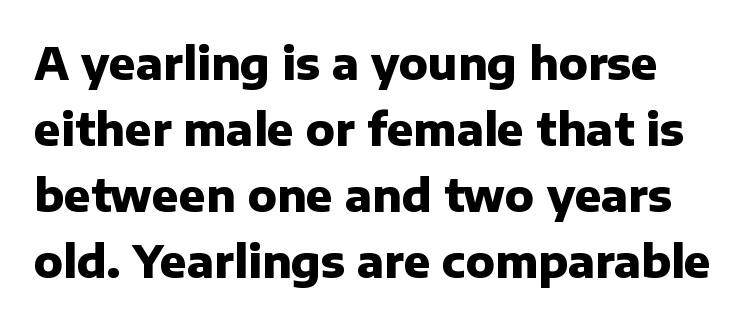
Does extra space separate the letters? No, they use regular spacing. Anything drawn beneath the words? Only blank space. The rendering shows plain stroke endings on the letterforms — a sans-serif design. Interline gaps are of average width in this sample.
